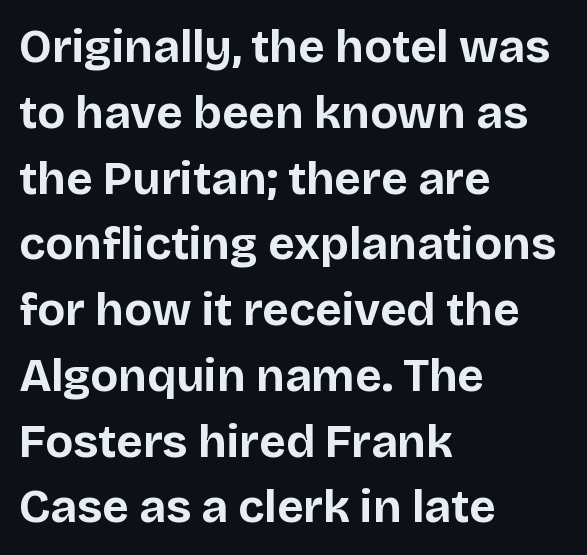
This is the regular roman posture of the typeface. You could not count columns in this text — the font is proportionally spaced. You could call the tracking neutral — neither tight nor loose. A clean baseline with only descenders dipping below it. The rows are spaced the way most documents space them.
